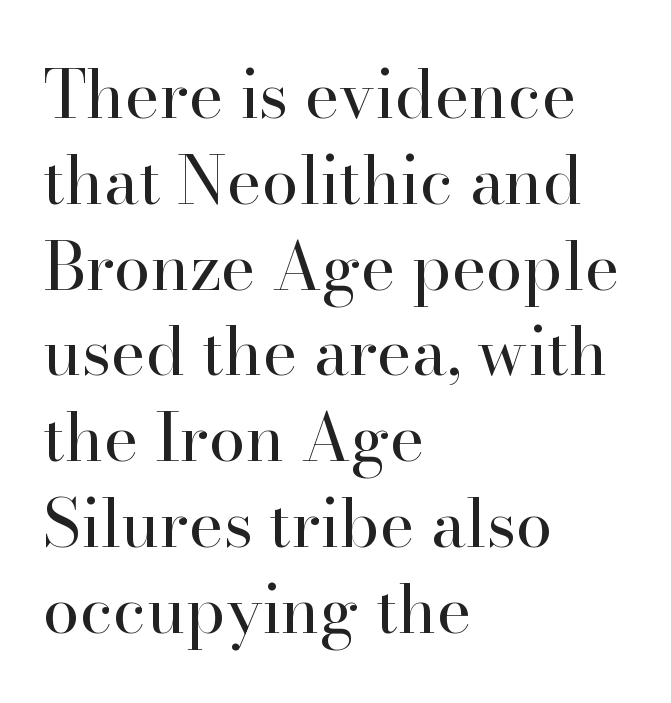
The leading is moderate, giving the passage an even texture. Tracking value appears to be zero — textbook default spacing. Do the letters lean? They stand straight. The face used here is proportionally spaced, like ordinary book or web type. Weight: not bold — regular or lighter. Short and long lines alike share a common starting point at left.
